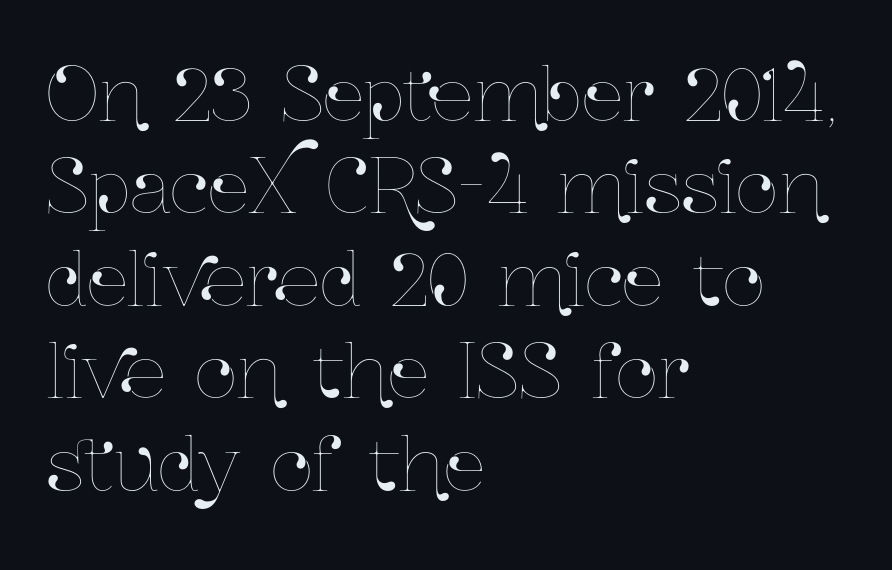
Q: Is the text italic (slanted)? A: No, it is upright.
Q: Is the text underlined? A: No.
Q: How is the paragraph aligned? A: Left-aligned.
Q: Is the spacing between letters normal or unusually wide? A: Normal.
Q: Is the spacing between lines tight, normal or loose? A: Normal.
Q: Width (condensed, normal, or wide)? A: Condensed.
Q: Stroke contrast? A: Low.
Q: x-height? A: Medium.
Q: Monospaced? A: No.
